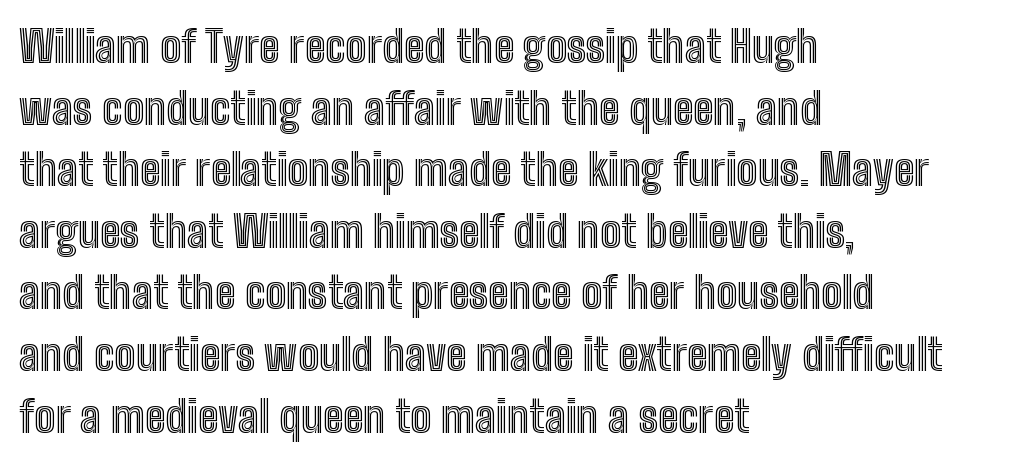
{"italic": "no", "width": "condensed", "x_height": "medium", "monospaced": "no", "underline": "no", "align": "left", "line_spacing": "normal", "line_spacing_ratio": 1.4, "letter_spacing": "normal", "letter_spacing_em": 0.0, "glyph_px": 44}
